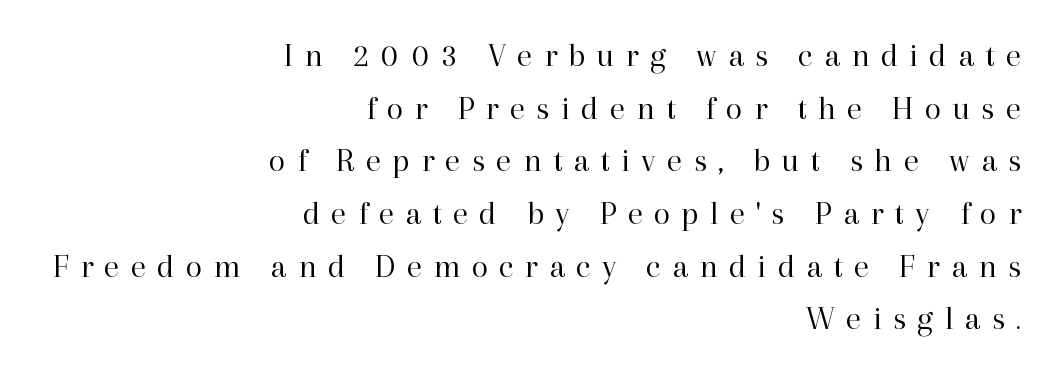
Q: Is the text bold? A: No.
Q: Is the text italic (slanted)? A: No, it is upright.
Q: Is the typeface a serif or a sans-serif typeface? A: Serif.
Q: Is the text underlined? A: No.
Q: How is the paragraph aligned? A: Right-aligned.
Q: Is the spacing between letters normal or unusually wide? A: Unusually wide.
Q: Is the spacing between lines tight, normal or loose? A: Normal.
Q: Width (condensed, normal, or wide)? A: Normal.
Q: Stroke contrast? A: High.
Q: x-height? A: Medium.
Q: Monospaced? A: No.
